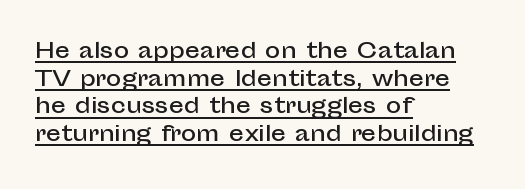
The image shows 21 px text type, upright; set left-aligned, normal line spacing (1.32x), normal letter spacing, underlined.
